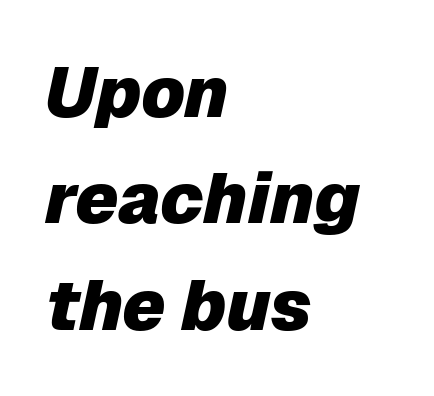
Q: Is the text bold? A: Yes.
Q: Is the text italic (slanted)? A: Yes, it leans right by about 12 degrees.
Q: Is the text underlined? A: No.
Q: How is the paragraph aligned? A: Left-aligned.
Q: Is the spacing between letters normal or unusually wide? A: Normal.
Q: Is the spacing between lines tight, normal or loose? A: Normal.
Q: Width (condensed, normal, or wide)? A: Normal.
Q: Stroke contrast? A: Low.
Q: x-height? A: Medium.
Q: Monospaced? A: No.
